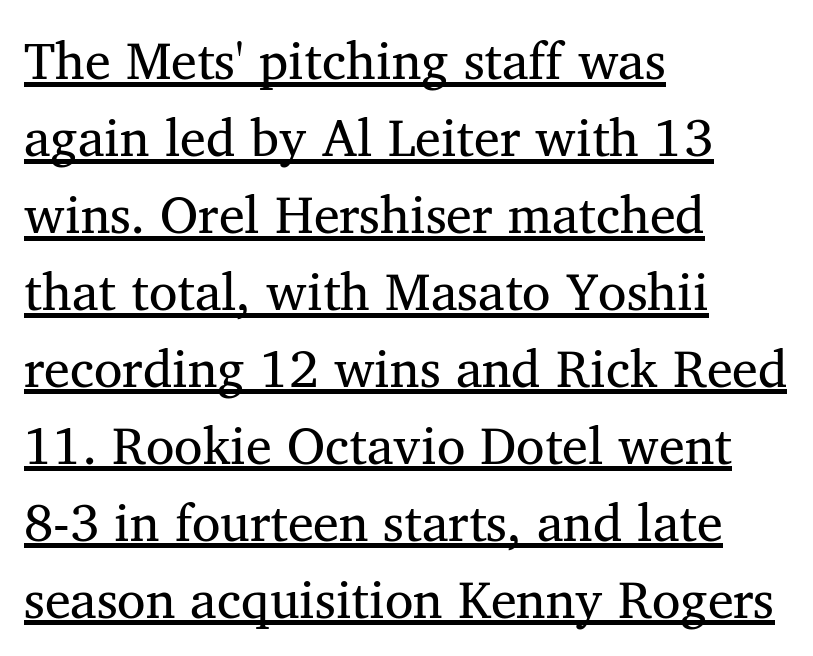
Q: Is the text bold? A: No.
Q: Is the text italic (slanted)? A: No, it is upright.
Q: Is the typeface a serif or a sans-serif typeface? A: Serif.
Q: Is the text underlined? A: Yes.
Q: How is the paragraph aligned? A: Left-aligned.
Q: Is the spacing between letters normal or unusually wide? A: Normal.
Q: Is the spacing between lines tight, normal or loose? A: Normal.
Q: Width (condensed, normal, or wide)? A: Normal.
Q: Stroke contrast? A: Medium.
Q: x-height? A: Medium.
Q: Monospaced? A: No.
